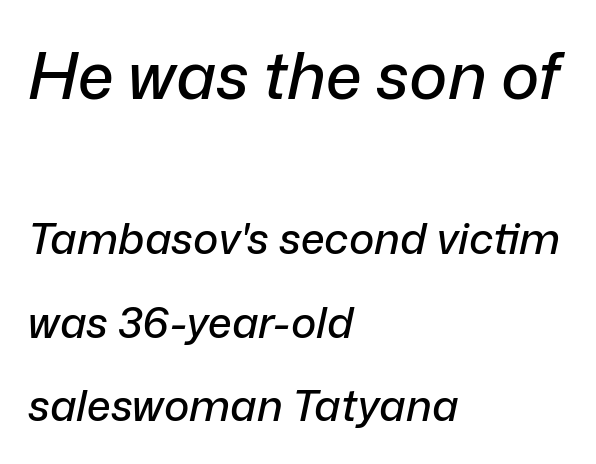
The image shows 65 px text type, italic (leaning right); set left-aligned, loose line spacing (1.95x), normal letter spacing, not underlined; the first (top) block is 1.51x larger; low stroke contrast and a medium x-height.
